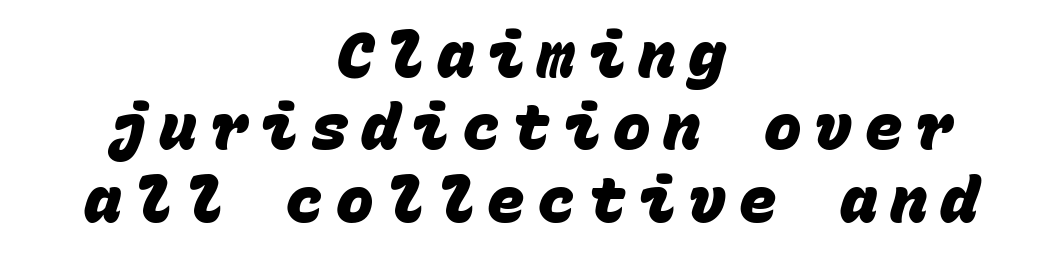
Look at the bottom of the vertical strokes: they stop flat, with no serifs. In terms of leading, this rendering errs on the cramped side. You could count columns in this text — the font is strictly monospaced. Caption: bold face, heavy strokes. Notice how the passage keeps no hard edge, just a central spine.
